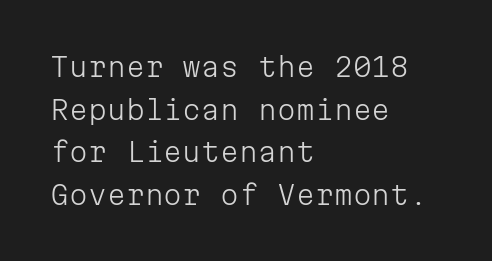
Q: Is the text bold? A: No.
Q: Is the text italic (slanted)? A: No, it is upright.
Q: Is the text underlined? A: No.
Q: How is the paragraph aligned? A: Left-aligned.
Q: Is the spacing between letters normal or unusually wide? A: Normal.
Q: Is the spacing between lines tight, normal or loose? A: Normal.
